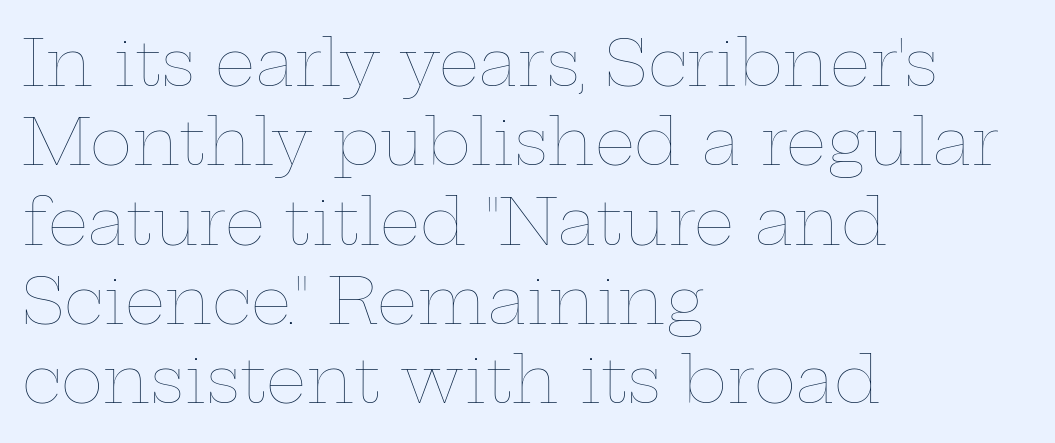
{"italic": "no", "bold": "no", "weight": "thin", "width": "wide", "stroke_contrast": "low", "x_height": "medium", "monospaced": "no", "underline": "no", "align": "left", "line_spacing_ratio": 1.24, "letter_spacing": "normal", "letter_spacing_em": 0.0, "glyph_px": 64}
